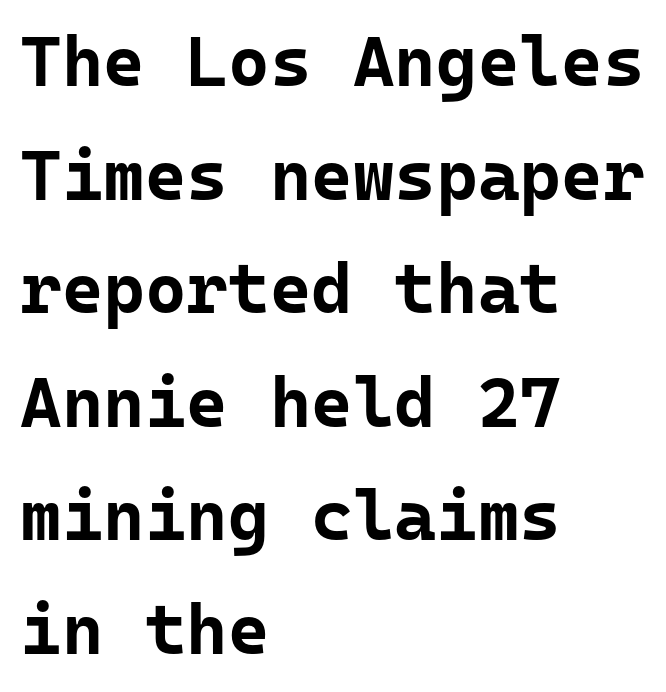
Any mark beneath the type? The region is blank. Normally led — the rows are evenly, conventionally spaced. Here the designer chose a console-style face with uniform glyph widths. Serifs: no, the terminals of the letterforms are clean.
